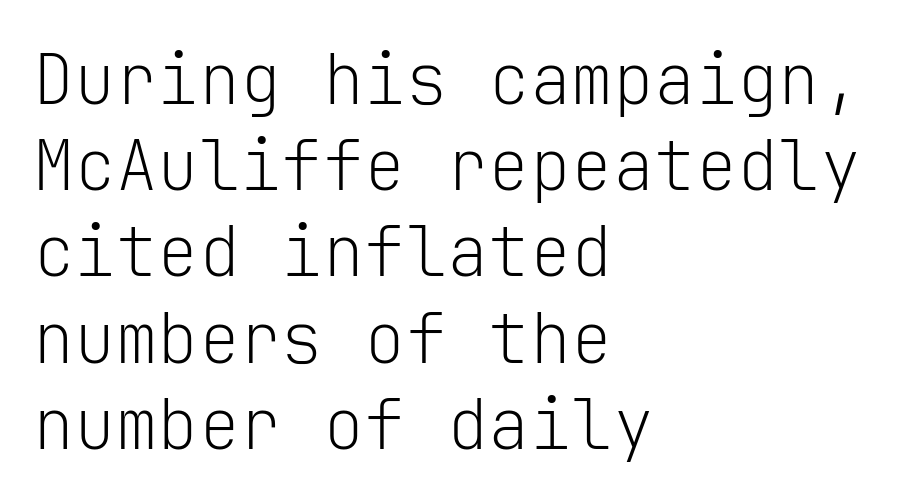
Rendered with straight, roman letterforms. You could call the tracking neutral — neither tight nor loose. The typesetting does not lean heavy: it is not bold. These lines are composed in type without serifs. The lines in this sample share a left origin and differ only in where they stop. Only glyphs here, with clear space below each row.
